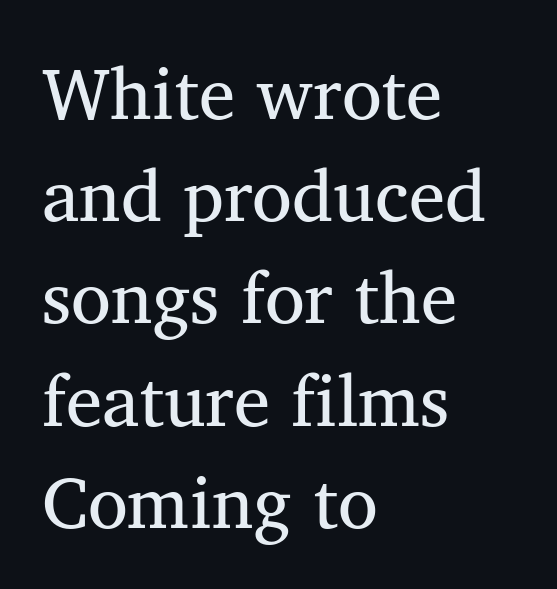
A light-to-regular cut is what we see here. Is this a sans? No — the strokes have serifs. The string is rendered with underlining switched off. Ascenders rise straight up at ninety degrees. Look at the tracking — it's just the regular setting, nothing added. A typesetter would call this proportional, since set widths differ per character.
